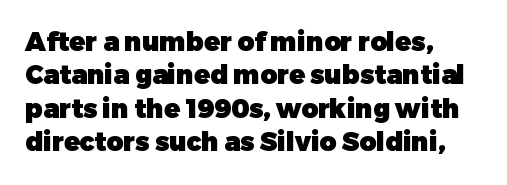
The image shows 26 px bold type, upright; set left-aligned, normal line spacing (1.28x), normal letter spacing, not underlined.
